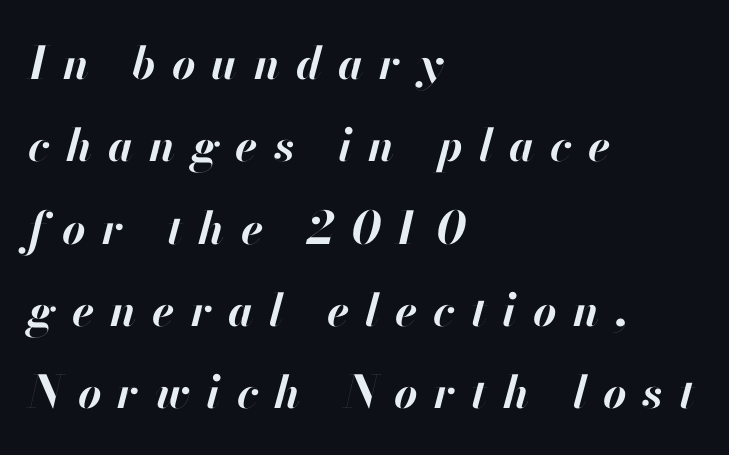
Q: Is the text bold? A: Yes.
Q: Is the text italic (slanted)? A: Yes, it leans right by about 13 degrees.
Q: Is the text underlined? A: No.
Q: How is the paragraph aligned? A: Left-aligned.
Q: Is the spacing between letters normal or unusually wide? A: Unusually wide.
Q: Width (condensed, normal, or wide)? A: Normal.
Q: Stroke contrast? A: High.
Q: x-height? A: Small.
Q: Monospaced? A: No.
